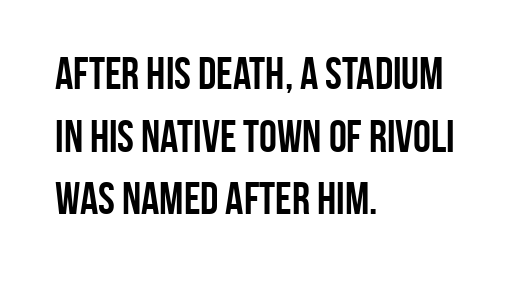
{"serif": "no", "italic": "no", "bold": "yes", "weight": "semibold", "width": "condensed", "stroke_contrast": "low", "x_height": "large", "monospaced": "no", "underline": "no", "align": "left", "line_spacing": "normal", "line_spacing_ratio": 1.39, "letter_spacing": "normal", "letter_spacing_em": 0.0, "glyph_px": 45}
